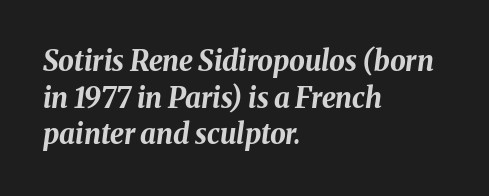
{"italic": "yes", "lean": "right", "slant_degrees": 8, "bold": "yes", "weight": "bold", "width": "normal", "stroke_contrast": "medium", "x_height": "medium", "monospaced": "no", "underline": "no", "align": "left", "line_spacing": "normal", "line_spacing_ratio": 1.31, "letter_spacing": "normal", "letter_spacing_em": 0.0, "glyph_px": 28}
